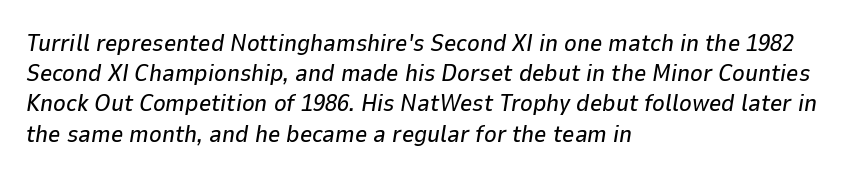
Q: Is the text italic (slanted)? A: Yes, it leans right by about 9 degrees.
Q: Is the text underlined? A: No.
Q: How is the paragraph aligned? A: Left-aligned.
Q: Is the spacing between letters normal or unusually wide? A: Normal.
Q: Is the spacing between lines tight, normal or loose? A: Normal.
